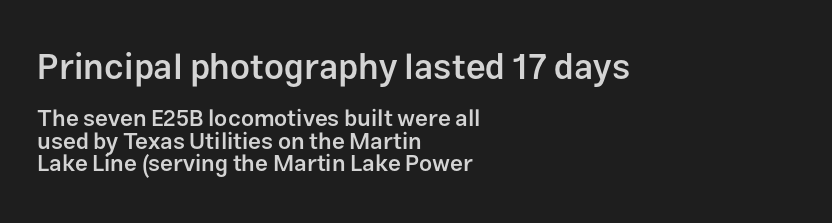
{"serif": "no", "italic": "no", "bold": "semi", "weight": "semibold", "width": "normal", "stroke_contrast": "low", "x_height": "medium", "monospaced": "no", "underline": "no", "align": "left", "line_spacing": "tight", "line_spacing_ratio": 0.98, "letter_spacing": "normal", "letter_spacing_em": 0.0, "larger_block": "first", "size_ratio": 1.52, "glyph_px": 35}
